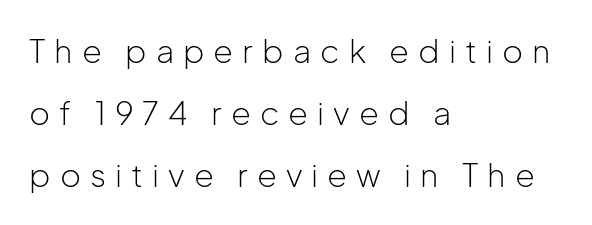
{"serif": "no", "italic": "no", "bold": "no", "weight": "light", "width": "normal", "stroke_contrast": "low", "x_height": "medium", "monospaced": "no", "underline": "no", "align": "left", "line_spacing": "loose", "line_spacing_ratio": 1.94, "letter_spacing": "wide", "letter_spacing_em": 0.28, "glyph_px": 32}
